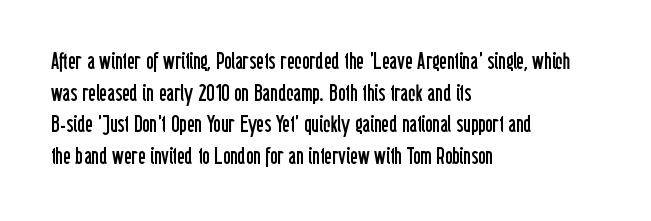
Q: Is the text bold? A: No.
Q: Is the text italic (slanted)? A: No, it is upright.
Q: Is the text underlined? A: No.
Q: How is the paragraph aligned? A: Left-aligned.
Q: Is the spacing between letters normal or unusually wide? A: Normal.
Q: Is the spacing between lines tight, normal or loose? A: Normal.
